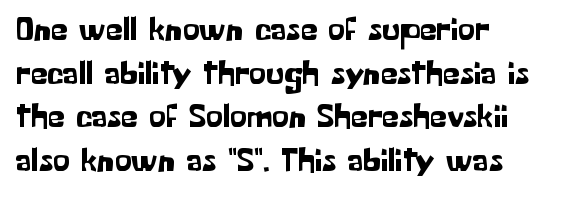
Underlining? Definitely not there. Each letter's strokes conclude bluntly, with no projecting serifs. The letters advance in unequal steps, a hallmark of proportional type. A typesetter would call this leading conventional body-copy spacing.
